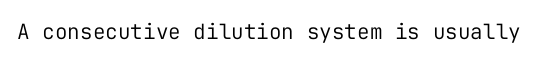
The passage shown is not underscored anywhere. The font's upright variant was chosen for this text. Stems here are at most as thick as an everyday book face. Observe the ordinary spacing: letters are neighbours, not strangers.
